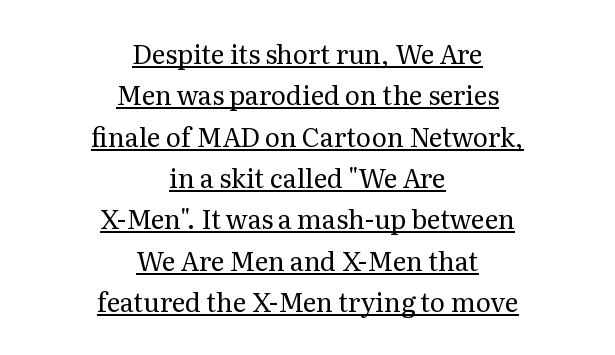
The leading is moderate, giving the passage an even texture. Somebody hit Ctrl+U on this one — the words are underlined. Weight class: somewhere from thin through regular. Characters remain perfectly vertical along every line.
